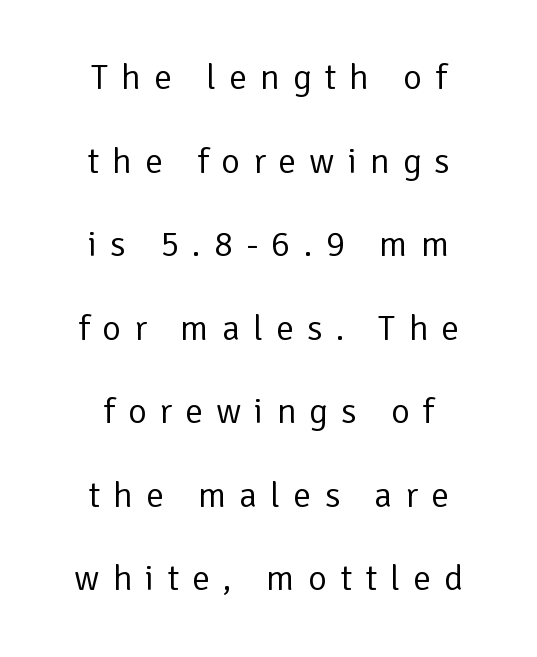
Q: Is the text bold? A: No.
Q: Is the text italic (slanted)? A: No, it is upright.
Q: Is the typeface a serif or a sans-serif typeface? A: Sans-serif.
Q: Is the text underlined? A: No.
Q: How is the paragraph aligned? A: Centered.
Q: Is the spacing between letters normal or unusually wide? A: Unusually wide.
Q: Is the spacing between lines tight, normal or loose? A: Loose.
Q: Width (condensed, normal, or wide)? A: Normal.
Q: Stroke contrast? A: Low.
Q: x-height? A: Medium.
Q: Monospaced? A: No.
